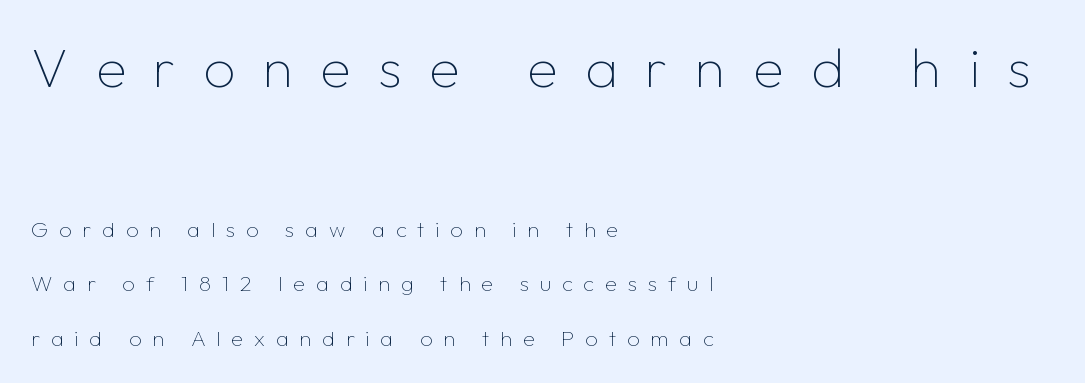
Bigger letters appear in the top chunk; the bottom chunk is reduced. The type is letterspaced generously, with wide tracking. The font is comparable to plain body text, perhaps lighter. Horizontally, the lines are justified to the leading edge only. The space beneath each line is pristine and unruled.
